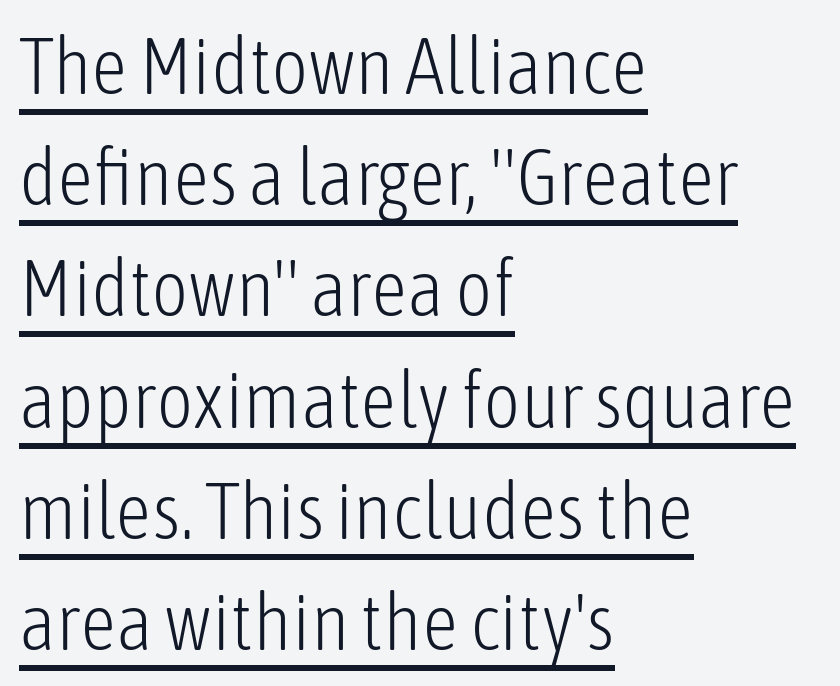
This rendering leaves character spacing at its baseline value. The letters advance in unequal steps, a hallmark of proportional type. Notice how the passage keeps a crisp vertical edge on the left only. Notice how the stems are strictly vertical — no italics here. The rendering shows plain stroke endings on the letterforms — a sans-serif design.
